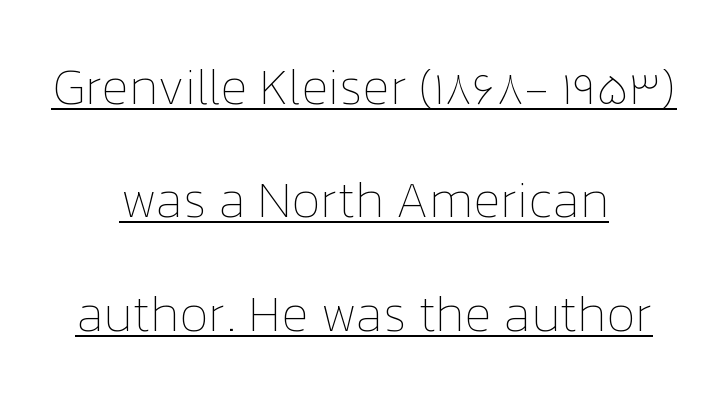
The image shows 50 px thin type, upright; set centered, loose line spacing (2.27x), normal letter spacing, underlined; low stroke contrast and a medium x-height.
